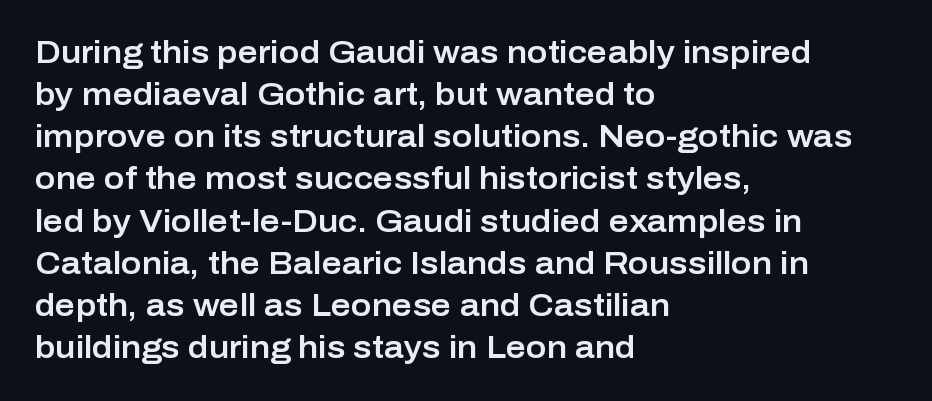
Tracking value appears to be zero — textbook default spacing. Honestly, there is no underline to notice here at all. Do the characters align in a grid? No, the font is proportional. All the whitespace from short lines collects on the right.
